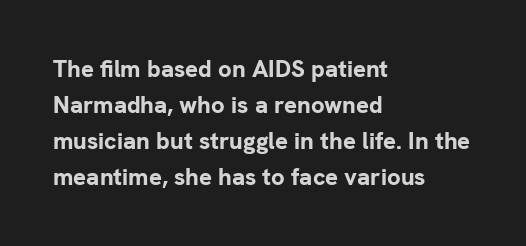
{"italic": "no", "bold": "yes", "underline": "no", "align": "left", "line_spacing": "normal", "line_spacing_ratio": 1.5, "letter_spacing": "normal", "letter_spacing_em": 0.0, "glyph_px": 24}
